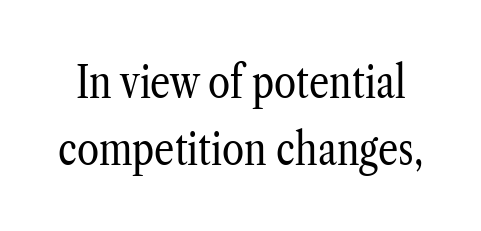
Q: Is the text bold? A: No.
Q: Is the text italic (slanted)? A: No, it is upright.
Q: Is the typeface a serif or a sans-serif typeface? A: Serif.
Q: Is the text underlined? A: No.
Q: Is the spacing between letters normal or unusually wide? A: Normal.
Q: Is the spacing between lines tight, normal or loose? A: Normal.
Q: Width (condensed, normal, or wide)? A: Condensed.
Q: Stroke contrast? A: Low.
Q: x-height? A: Medium.
Q: Monospaced? A: No.
